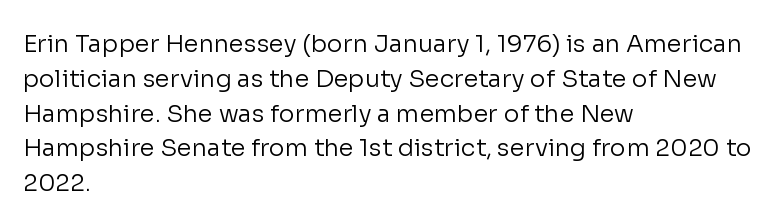
Summary of weight: not heavy and not bold. The passage shown stacks its lines at a standard gap. Upright lettering throughout. Tracking value appears to be zero — textbook default spacing.
